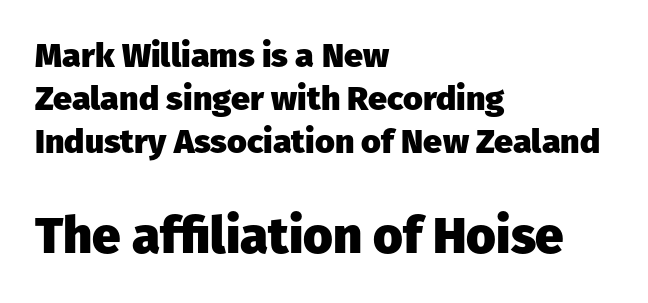
Plain, unruled lines of type. Does the bottom block carry the larger type? Yes, it does. A normal amount of white space separates one row of letters from the next. Do the characters align in a grid? No, the font is proportional. Does the lettering tilt? It doesn't — this is upright. This is heavy type, rendered in bold.
